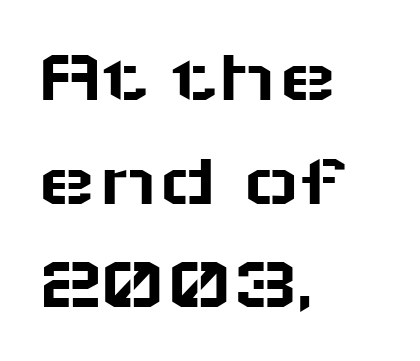
Q: Is the text italic (slanted)? A: No, it is upright.
Q: Is the typeface a serif or a sans-serif typeface? A: Sans-serif.
Q: Is the text underlined? A: No.
Q: How is the paragraph aligned? A: Left-aligned.
Q: Is the spacing between letters normal or unusually wide? A: Normal.
Q: Is the spacing between lines tight, normal or loose? A: Normal.
Q: Width (condensed, normal, or wide)? A: Wide.
Q: Stroke contrast? A: Low.
Q: x-height? A: Medium.
Q: Monospaced? A: No.
